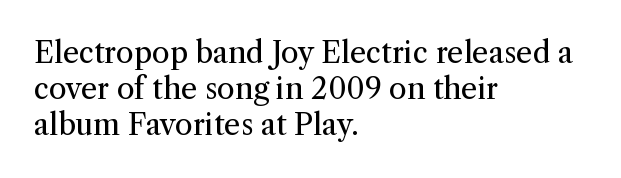
Vertical stems look standard width or narrower in stroke. Style check: upright. Baseline-to-baseline distance is the conventional proportion of letter height. Nothing unusual about the tracking: characters are spaced as the font intends.
